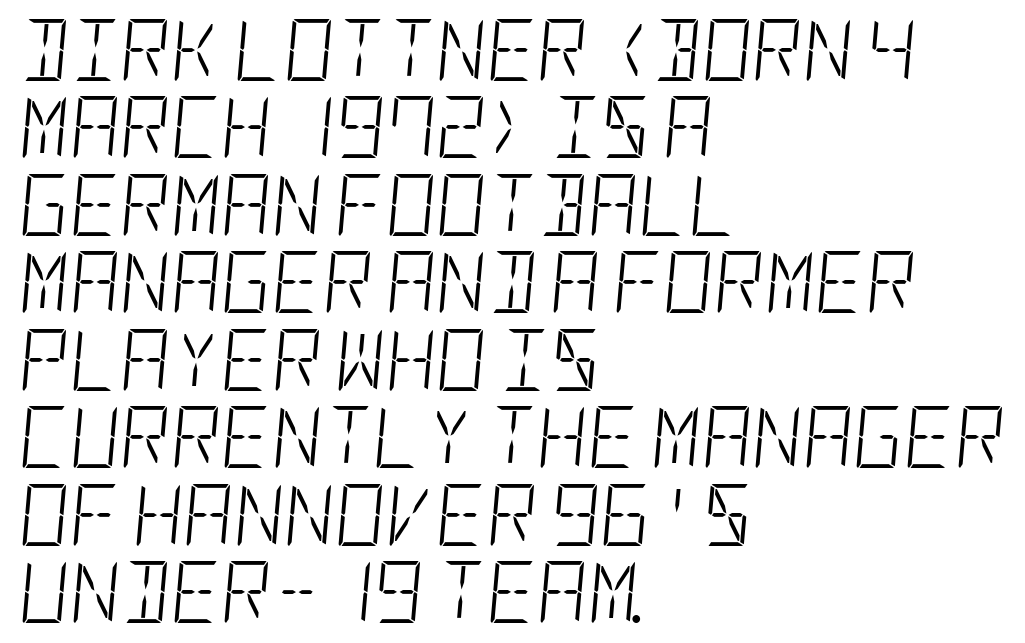
Layout note: lines flush left. Successive baselines arrive at the customary interval. Style check: oblique. Bare-footed words on every line.
